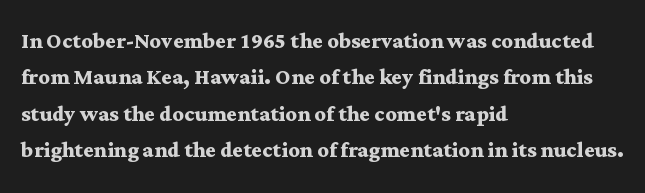
{"serif": "yes", "italic": "no", "bold": "yes", "weight": "semibold", "width": "wide", "stroke_contrast": "medium", "x_height": "medium", "monospaced": "no", "underline": "no", "align": "left", "line_spacing": "normal", "line_spacing_ratio": 1.3, "letter_spacing": "normal", "letter_spacing_em": 0.0, "glyph_px": 28}
